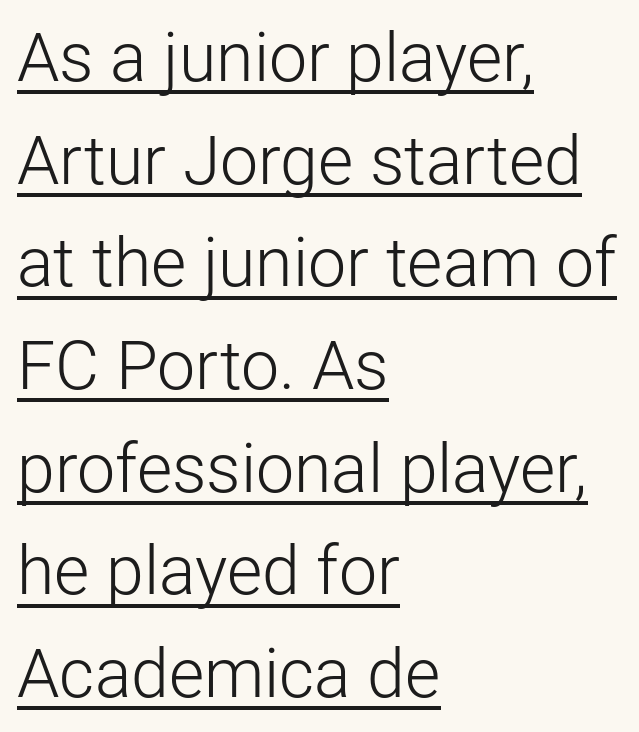
Q: Is the text bold? A: No.
Q: Is the text italic (slanted)? A: No, it is upright.
Q: Is the typeface a serif or a sans-serif typeface? A: Sans-serif.
Q: Is the text underlined? A: Yes.
Q: How is the paragraph aligned? A: Left-aligned.
Q: Is the spacing between letters normal or unusually wide? A: Normal.
Q: Is the spacing between lines tight, normal or loose? A: Normal.
Q: Width (condensed, normal, or wide)? A: Normal.
Q: Stroke contrast? A: Low.
Q: x-height? A: Medium.
Q: Monospaced? A: No.
